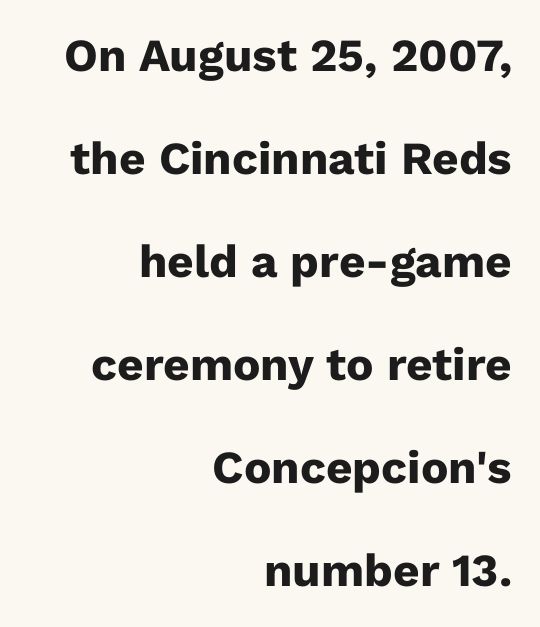
Stroke terminals: plain, sans-serif. Compared with a flush-left layout, this one pins lines to the opposite, right side. Is the type bold? Yes — the strokes are clearly thick and heavy. Tall strokes in this sample are plumb rather than angled. These lines are rendered in a variable-pitch font.
